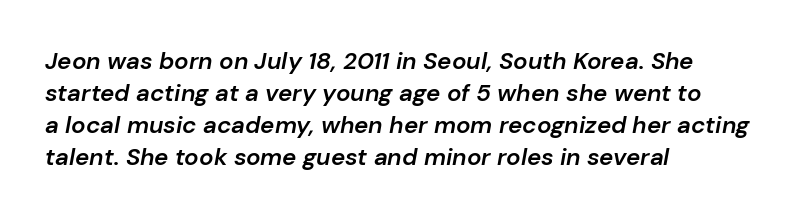
Q: Is the text bold? A: Semi-bold.
Q: Is the text italic (slanted)? A: Yes, it leans right by about 10 degrees.
Q: Is the text underlined? A: No.
Q: How is the paragraph aligned? A: Left-aligned.
Q: Is the spacing between letters normal or unusually wide? A: Normal.
Q: Is the spacing between lines tight, normal or loose? A: Normal.
